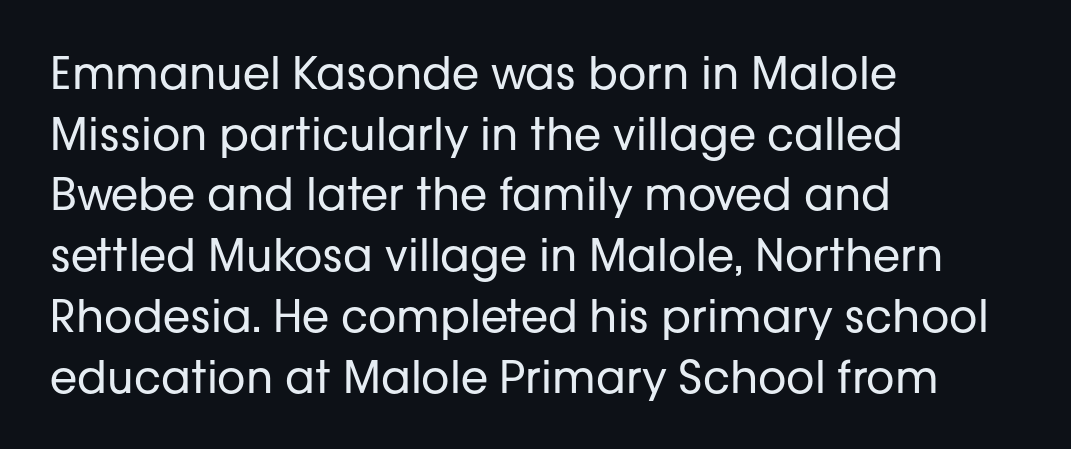
{"serif": "no", "italic": "no", "bold": "no", "weight": "regular", "width": "normal", "stroke_contrast": "low", "x_height": "medium", "monospaced": "no", "underline": "no", "align": "left", "line_spacing": "normal", "line_spacing_ratio": 1.38, "letter_spacing": "normal", "letter_spacing_em": 0.0, "glyph_px": 44}
